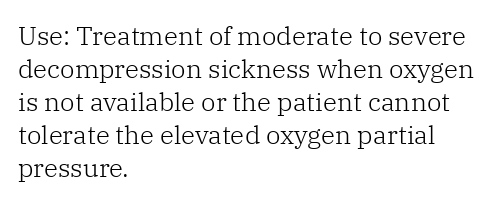
{"italic": "no", "bold": "no", "underline": "no", "align": "left", "line_spacing": "normal", "line_spacing_ratio": 1.27, "letter_spacing": "normal", "letter_spacing_em": 0.0, "glyph_px": 26}
